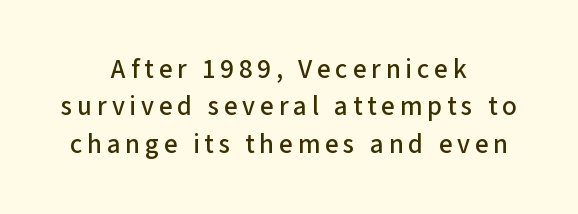
Q: Is the text italic (slanted)? A: No, it is upright.
Q: Is the text underlined? A: No.
Q: How is the paragraph aligned? A: Centered.
Q: Is the spacing between lines tight, normal or loose? A: Normal.
